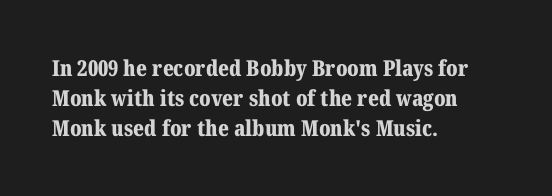
The image shows 22 px bold type, upright; set left-aligned, normal line spacing (1.37x), normal letter spacing, not underlined.
